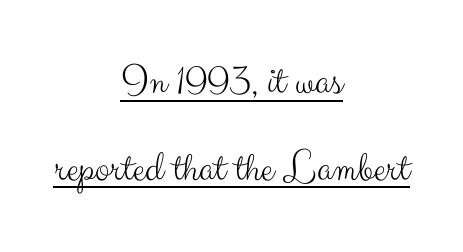
The image shows 44 px light sans-serif type; set centered, loose line spacing (1.97x), normal letter spacing, underlined; medium stroke contrast and a small x-height.
